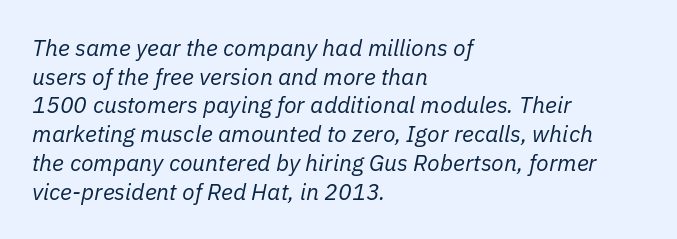
The image shows 23 px text type, italic (leaning right); set left-aligned, normal line spacing (1.25x), normal letter spacing, not underlined.
